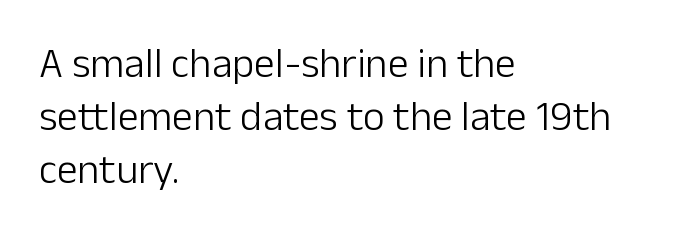
Weight: regular or lighter. Observe the absence of serifs on each vertical stroke in this sample. Observe the ordinary spacing: letters are neighbours, not strangers. You could not count columns in this text — the font is proportionally spaced.
